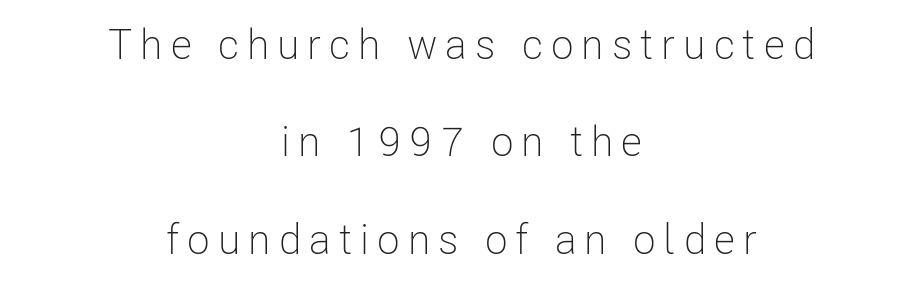
The image shows 42 px light, condensed sans-serif type, upright; set centered, loose line spacing (2.32x), not underlined; low stroke contrast and a medium x-height.
